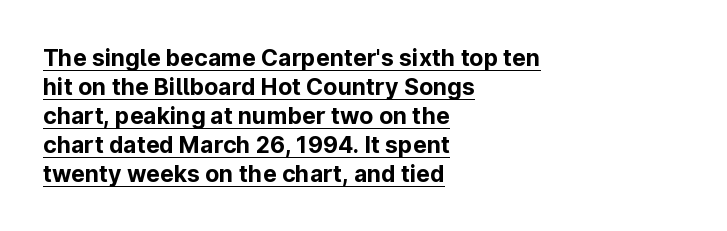
{"italic": "no", "bold": "yes", "underline": "yes", "align": "left", "line_spacing": "normal", "line_spacing_ratio": 1.26, "letter_spacing": "normal", "letter_spacing_em": 0.0, "glyph_px": 23}
